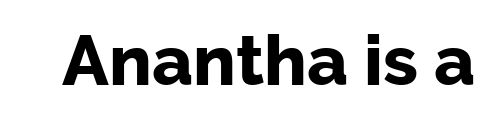
{"serif": "no", "italic": "no", "bold": "yes", "weight": "bold", "width": "normal", "stroke_contrast": "low", "x_height": "medium", "monospaced": "no", "underline": "no", "letter_spacing": "normal", "letter_spacing_em": 0.0, "glyph_px": 70}
